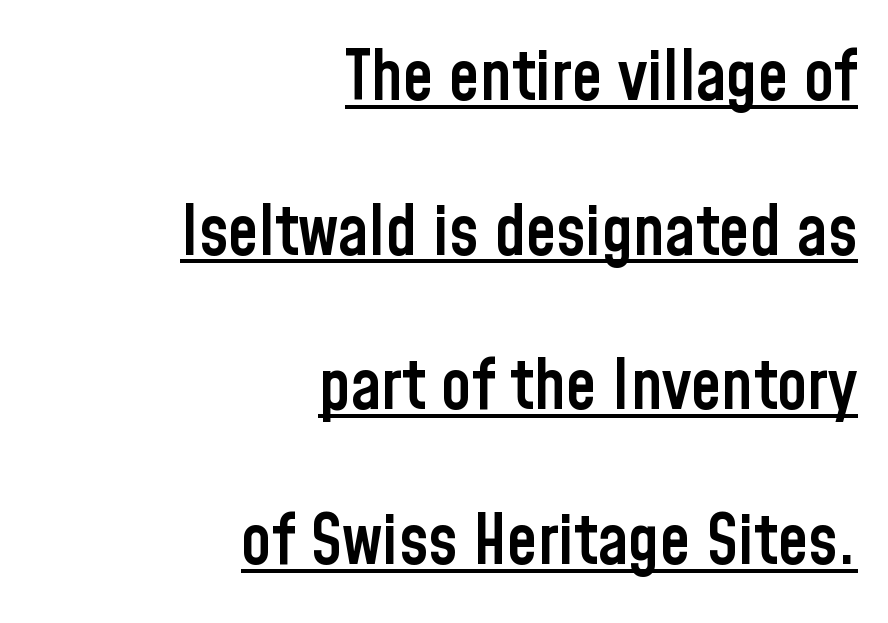
The image shows 69 px semibold, condensed sans-serif type, upright; set right-aligned, loose line spacing (2.24x), normal letter spacing, underlined; low stroke contrast and a medium x-height.
